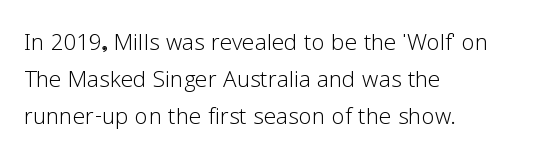
Q: Is the text bold? A: No.
Q: Is the text italic (slanted)? A: No, it is upright.
Q: Is the typeface a serif or a sans-serif typeface? A: Sans-serif.
Q: Is the text underlined? A: No.
Q: How is the paragraph aligned? A: Left-aligned.
Q: Is the spacing between letters normal or unusually wide? A: Normal.
Q: Width (condensed, normal, or wide)? A: Normal.
Q: Stroke contrast? A: Low.
Q: x-height? A: Medium.
Q: Monospaced? A: No.
